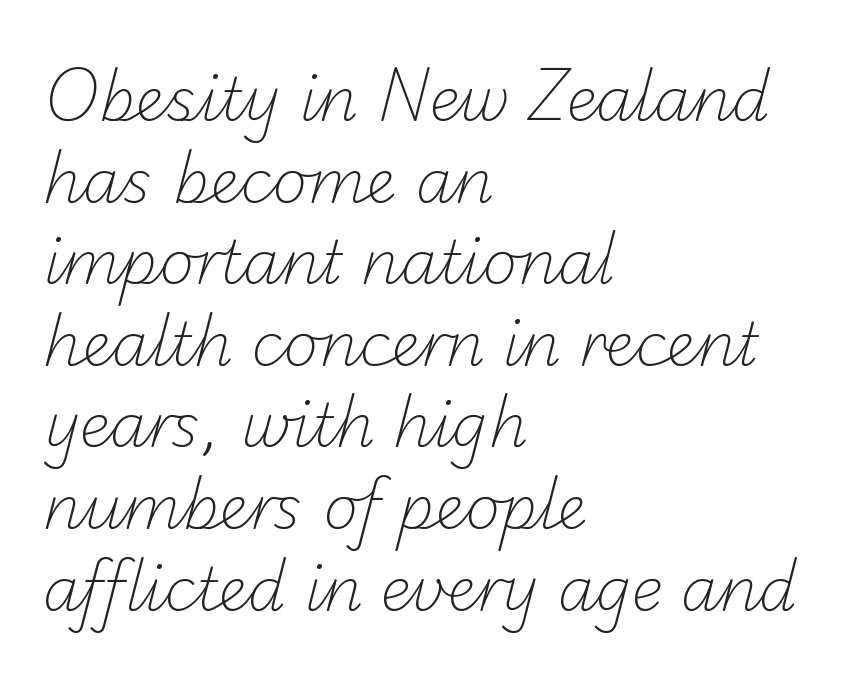
Q: Is the text bold? A: No.
Q: Is the typeface a serif or a sans-serif typeface? A: Sans-serif.
Q: Is the text underlined? A: No.
Q: How is the paragraph aligned? A: Left-aligned.
Q: Is the spacing between letters normal or unusually wide? A: Normal.
Q: Is the spacing between lines tight, normal or loose? A: Normal.
Q: Width (condensed, normal, or wide)? A: Normal.
Q: Stroke contrast? A: Low.
Q: x-height? A: Small.
Q: Monospaced? A: No.
